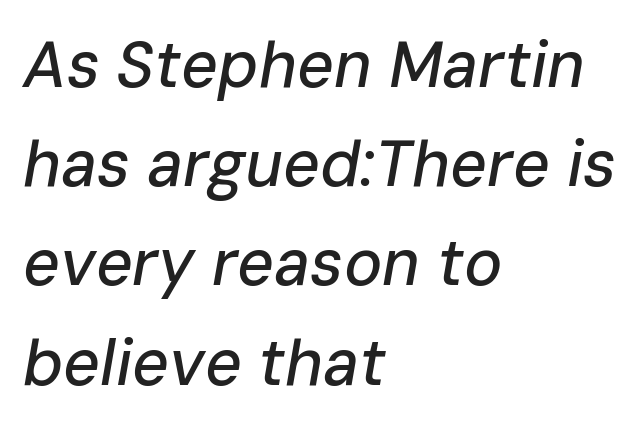
Q: Is the text italic (slanted)? A: Yes, it leans right by about 10 degrees.
Q: Is the text underlined? A: No.
Q: How is the paragraph aligned? A: Left-aligned.
Q: Is the spacing between letters normal or unusually wide? A: Normal.
Q: Is the spacing between lines tight, normal or loose? A: Normal.
Q: Width (condensed, normal, or wide)? A: Normal.
Q: Stroke contrast? A: Low.
Q: x-height? A: Medium.
Q: Monospaced? A: No.
